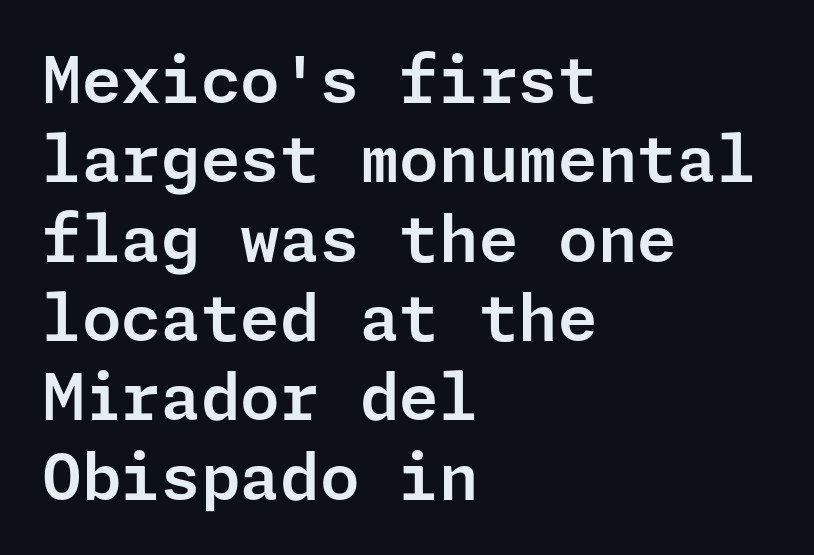
{"serif": "no", "italic": "no", "width": "normal", "stroke_contrast": "low", "x_height": "medium", "underline": "no", "align": "left", "line_spacing_ratio": 1.24, "letter_spacing": "normal", "letter_spacing_em": 0.0, "glyph_px": 64}
